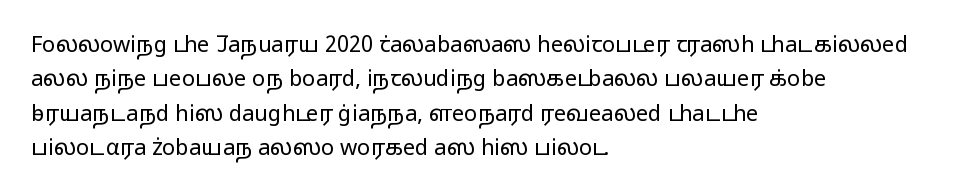
Q: Is the text bold? A: No.
Q: Is the text italic (slanted)? A: No, it is upright.
Q: Is the text underlined? A: No.
Q: How is the paragraph aligned? A: Left-aligned.
Q: Is the spacing between letters normal or unusually wide? A: Normal.
Q: Is the spacing between lines tight, normal or loose? A: Normal.
